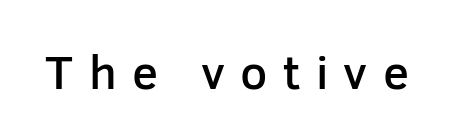
Q: Is the text bold? A: Semi-bold.
Q: Is the text italic (slanted)? A: No, it is upright.
Q: Is the typeface a serif or a sans-serif typeface? A: Sans-serif.
Q: Is the text underlined? A: No.
Q: Is the spacing between letters normal or unusually wide? A: Unusually wide.
Q: Width (condensed, normal, or wide)? A: Normal.
Q: Stroke contrast? A: Low.
Q: x-height? A: Medium.
Q: Monospaced? A: No.
